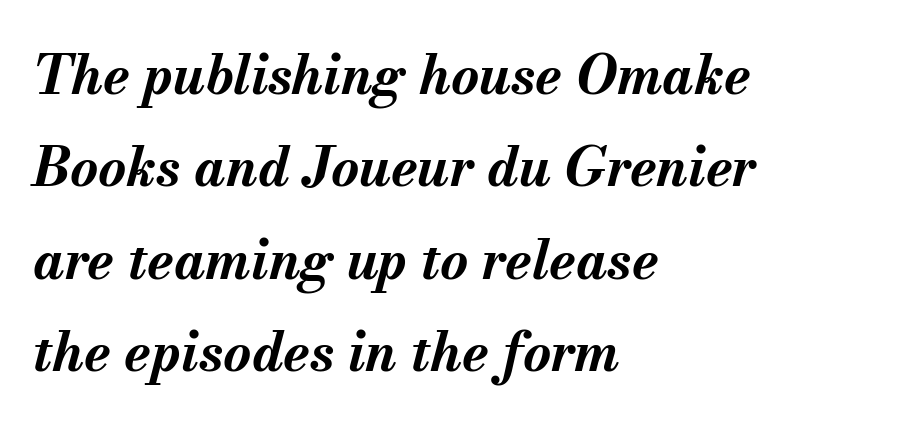
Q: Is the text bold? A: Yes.
Q: Is the text italic (slanted)? A: Yes, it leans right by about 13 degrees.
Q: Is the text underlined? A: No.
Q: How is the paragraph aligned? A: Left-aligned.
Q: Is the spacing between letters normal or unusually wide? A: Normal.
Q: Width (condensed, normal, or wide)? A: Normal.
Q: Stroke contrast? A: Medium.
Q: x-height? A: Small.
Q: Monospaced? A: No.
